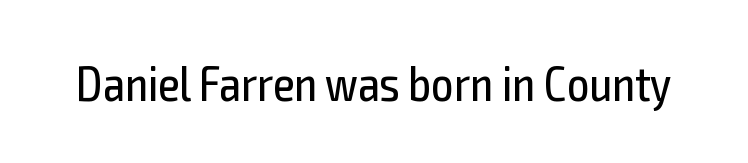
{"serif": "no", "italic": "no", "bold": "no", "weight": "regular", "width": "condensed", "x_height": "medium", "monospaced": "no", "underline": "no", "letter_spacing": "normal", "letter_spacing_em": 0.0, "glyph_px": 49}
